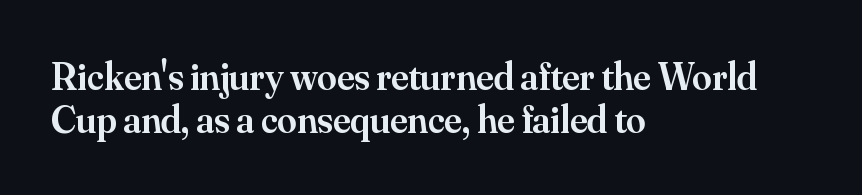
The image shows 39 px semibold serif type, upright; set left-aligned, tight line spacing (1.11x), normal letter spacing, not underlined; medium stroke contrast and a small x-height.
